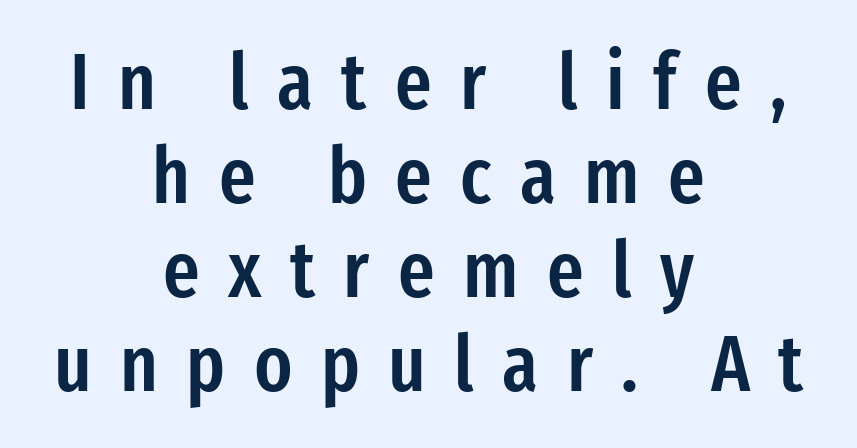
The image shows 79 px semibold, condensed sans-serif type, upright; set centered, line spacing 1.19x, unusually wide letter spacing (+0.36 em), not underlined; low stroke contrast and a medium x-height.
